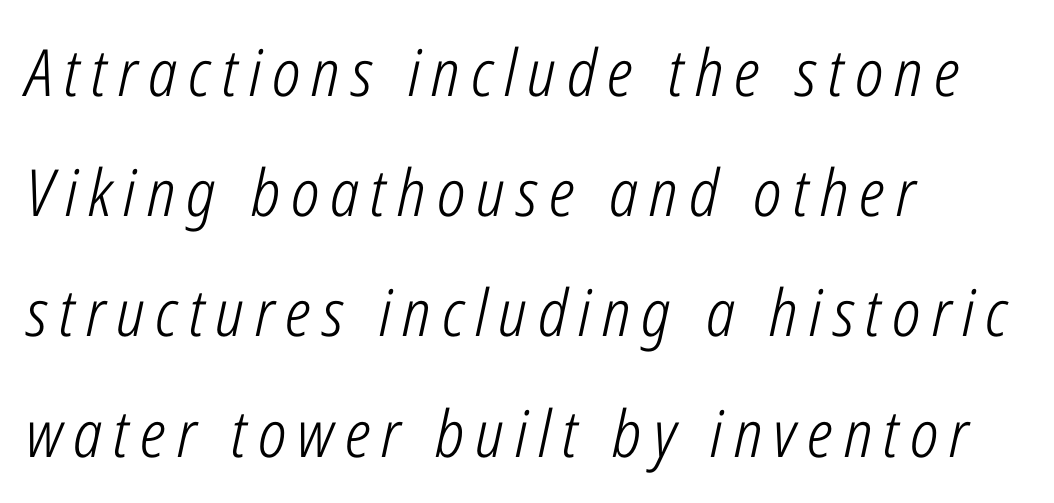
{"italic": "yes", "lean": "right", "slant_degrees": 12, "bold": "no", "weight": "light", "width": "condensed", "stroke_contrast": "low", "x_height": "medium", "monospaced": "no", "underline": "no", "align": "left", "line_spacing_ratio": 1.85, "glyph_px": 65}
